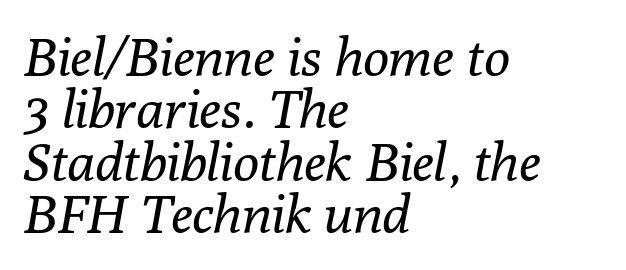
The image shows 54 px regular-weight serif type, italic (leaning right); set left-aligned, tight line spacing (0.97x), normal letter spacing, not underlined; low stroke contrast and a medium x-height.
